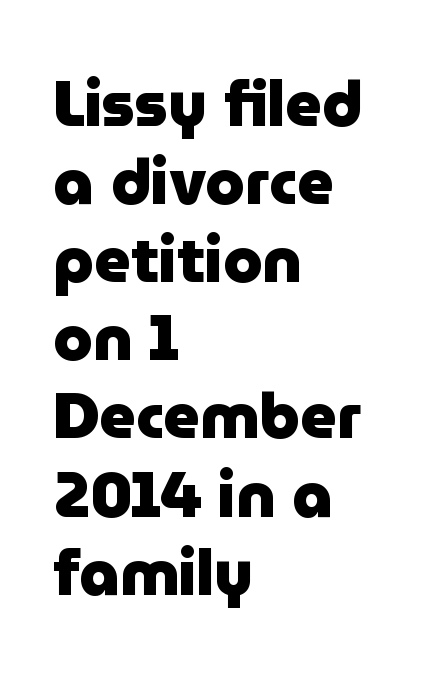
Q: Is the text bold? A: Yes.
Q: Is the text italic (slanted)? A: No, it is upright.
Q: Is the typeface a serif or a sans-serif typeface? A: Sans-serif.
Q: Is the text underlined? A: No.
Q: How is the paragraph aligned? A: Left-aligned.
Q: Is the spacing between letters normal or unusually wide? A: Normal.
Q: Width (condensed, normal, or wide)? A: Normal.
Q: Stroke contrast? A: Low.
Q: x-height? A: Medium.
Q: Monospaced? A: No.
